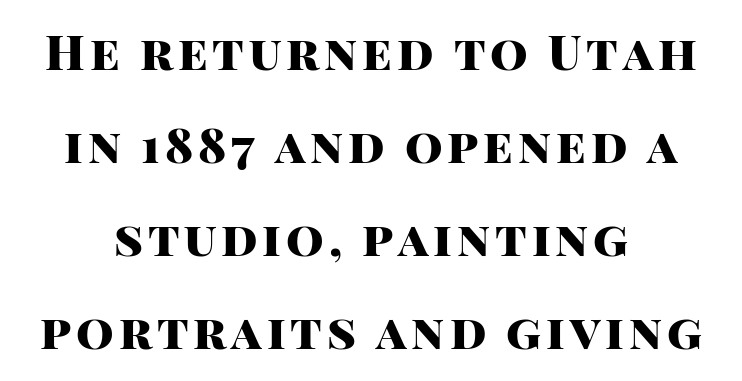
{"serif": "no", "italic": "no", "bold": "yes", "weight": "heavy", "width": "normal", "stroke_contrast": "high", "x_height": "large", "monospaced": "no", "underline": "no", "align": "center", "line_spacing": "loose", "line_spacing_ratio": 1.94, "glyph_px": 48}
